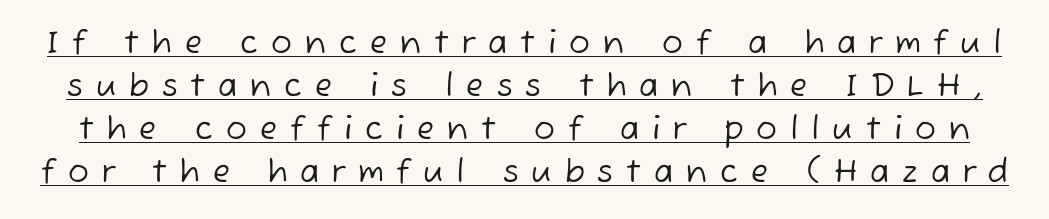
The image shows 31 px regular-weight sans-serif type; set normal line spacing (1.39x), unusually wide letter spacing (+0.42 em), underlined; low stroke contrast and a medium x-height.
